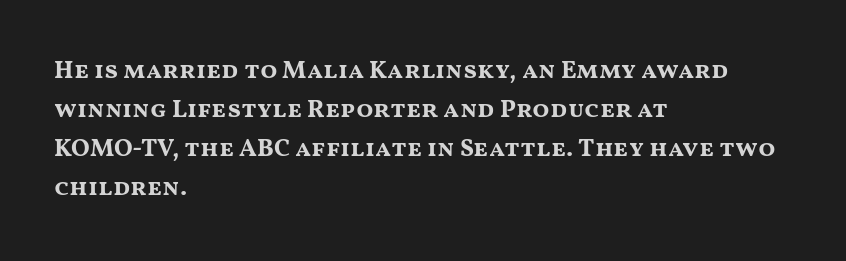
Q: Is the text bold? A: Yes.
Q: Is the text italic (slanted)? A: No, it is upright.
Q: Is the text underlined? A: No.
Q: How is the paragraph aligned? A: Left-aligned.
Q: Is the spacing between letters normal or unusually wide? A: Normal.
Q: Is the spacing between lines tight, normal or loose? A: Normal.
